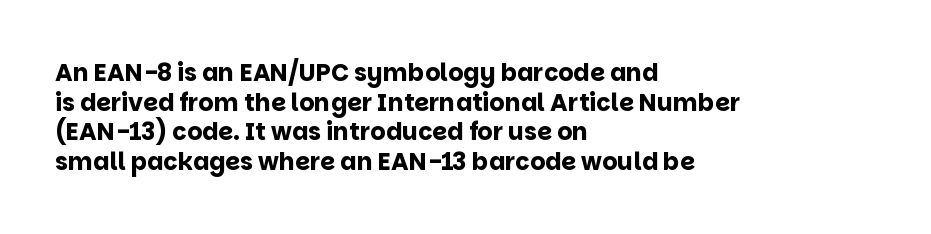
Nobody drew a line under any word here. The lettering stays uniformly vertical, giving the passage a roman look. Each word holds together tightly as a unit, with standard inter-letter gaps. A student would call this left alignment; a typographer would say flush left, rag right. Typographic density is high because the face is bold.
